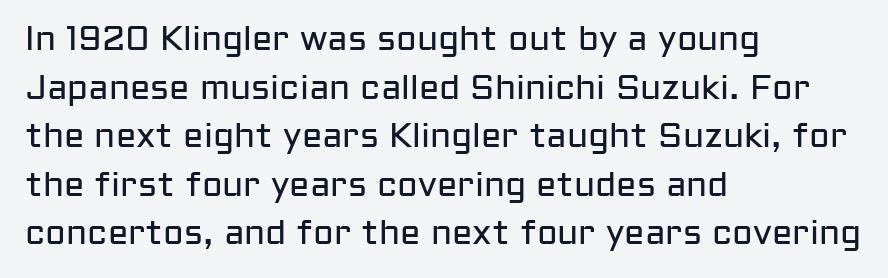
Q: Is the text bold? A: No.
Q: Is the text italic (slanted)? A: No, it is upright.
Q: Is the typeface a serif or a sans-serif typeface? A: Sans-serif.
Q: Is the text underlined? A: No.
Q: How is the paragraph aligned? A: Left-aligned.
Q: Is the spacing between letters normal or unusually wide? A: Normal.
Q: Is the spacing between lines tight, normal or loose? A: Normal.
Q: Width (condensed, normal, or wide)? A: Normal.
Q: Stroke contrast? A: Low.
Q: x-height? A: Medium.
Q: Monospaced? A: No.
